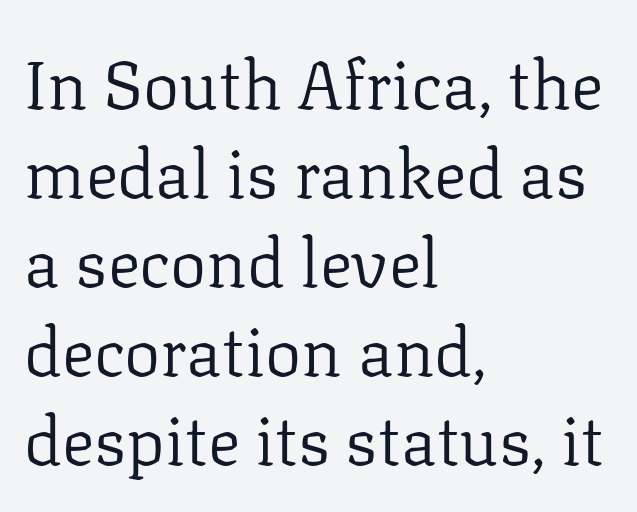
Q: Is the text bold? A: No.
Q: Is the text italic (slanted)? A: No, it is upright.
Q: Is the typeface a serif or a sans-serif typeface? A: Serif.
Q: Is the text underlined? A: No.
Q: How is the paragraph aligned? A: Left-aligned.
Q: Is the spacing between letters normal or unusually wide? A: Normal.
Q: Is the spacing between lines tight, normal or loose? A: Normal.
Q: Width (condensed, normal, or wide)? A: Normal.
Q: Stroke contrast? A: Low.
Q: x-height? A: Medium.
Q: Monospaced? A: No.
